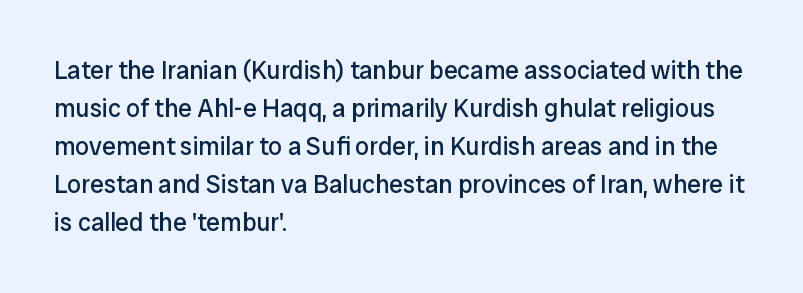
The font's upright variant was chosen for this text. The specimen omits any rule beneath the text block's lines. All the whitespace from short lines collects on the right. Tracking here is standard; glyphs follow each other at the usual distance.
